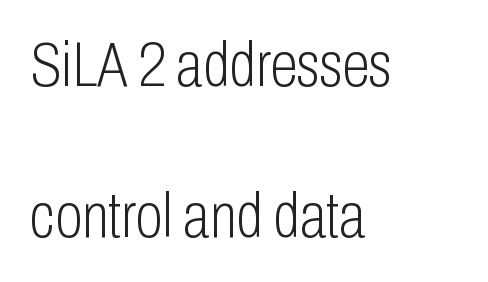
The lines in this sample share a left origin and differ only in where they stop. A typesetter would call this leading open, well beyond the default. Beneath every word, the page is bare. Posture: vertical.
